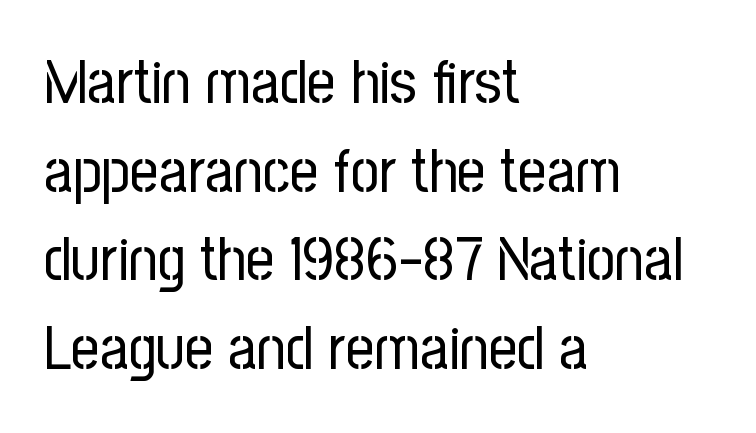
The image shows 62 px regular-weight, condensed sans-serif type, upright; set left-aligned, normal line spacing (1.43x), normal letter spacing, not underlined; low stroke contrast and a medium x-height.
